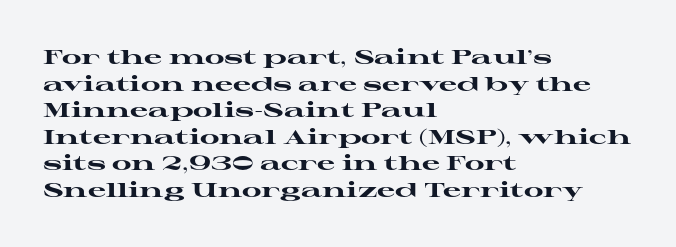
{"italic": "no", "bold": "yes", "underline": "no", "align": "left", "line_spacing": "normal", "line_spacing_ratio": 1.33, "letter_spacing": "normal", "letter_spacing_em": 0.0, "glyph_px": 20}
